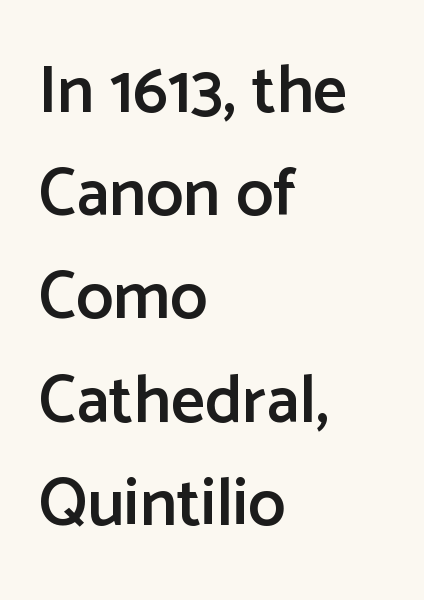
These lines sit exactly where default settings would place them. Typographically, this falls in the sans-serif category. The letterforms sit shoulder to shoulder at normal distance. Each letter keeps its own natural width here, so spacing adapts to shape.
